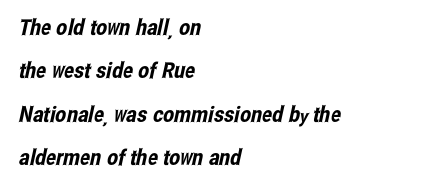
{"underline": "no", "align": "left", "line_spacing": "loose", "line_spacing_ratio": 1.97, "letter_spacing": "normal", "letter_spacing_em": 0.0, "glyph_px": 22}
